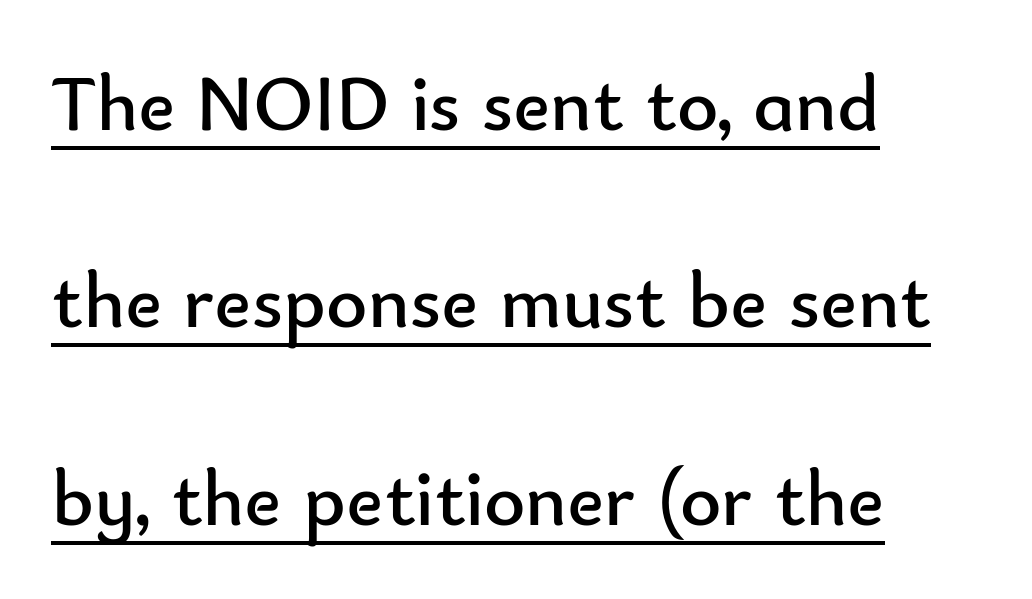
These lines are rendered in a variable-pitch font. There is no visible air inserted between adjacent glyphs. Like a heading marked for emphasis, these lines bear an underscore. Nothing heavy about these letters — not bold at all. Are there feet on the stems? There aren't — it's a sans.
